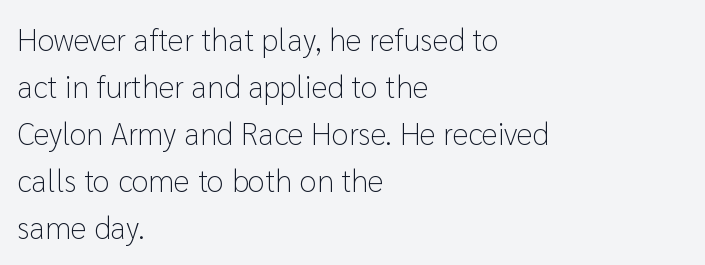
The image shows 31 px light sans-serif type, upright; set left-aligned, normal line spacing (1.52x), normal letter spacing, not underlined; low stroke contrast and a medium x-height.
